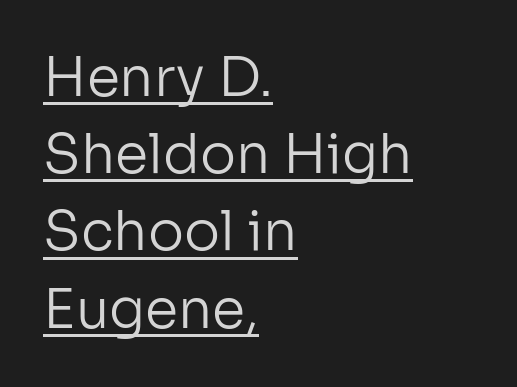
Look at the bottom of the vertical strokes: they stop flat, with no serifs. Underline: present. The lines sit at an ordinary, default distance from one another. Note the varied advance widths — an 'i' is clearly narrower than an 'm'. These lines were composed using upright roman letters.
